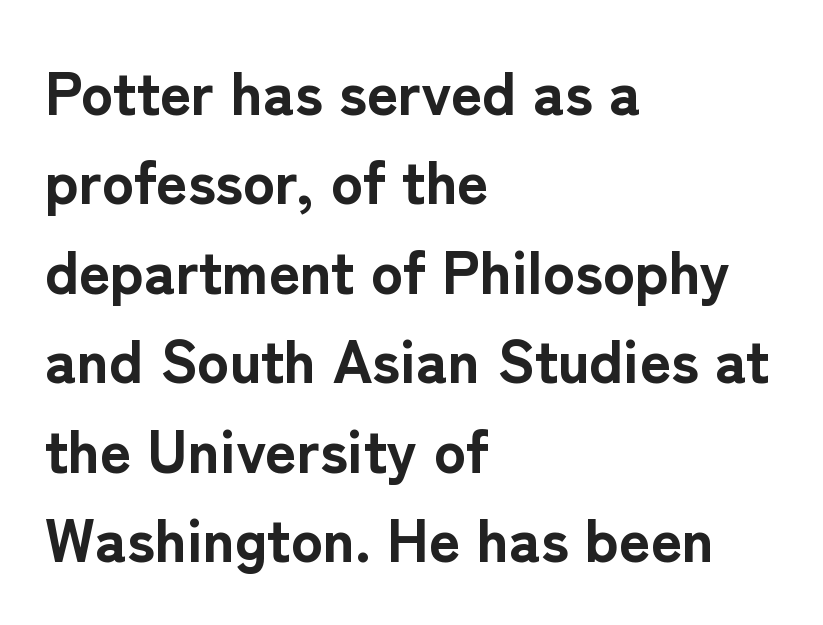
{"serif": "no", "italic": "no", "bold": "yes", "weight": "bold", "width": "normal", "stroke_contrast": "low", "x_height": "medium", "monospaced": "no", "underline": "no", "align": "left", "line_spacing": "normal", "line_spacing_ratio": 1.49, "letter_spacing": "normal", "letter_spacing_em": 0.0, "glyph_px": 60}
